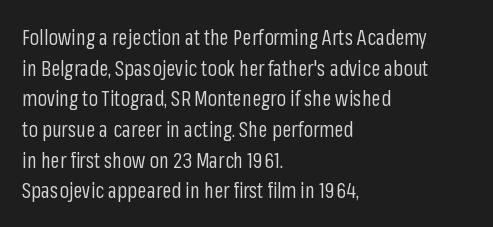
Q: Is the text bold? A: No.
Q: Is the text italic (slanted)? A: No, it is upright.
Q: Is the text underlined? A: No.
Q: How is the paragraph aligned? A: Left-aligned.
Q: Is the spacing between letters normal or unusually wide? A: Normal.
Q: Is the spacing between lines tight, normal or loose? A: Normal.
